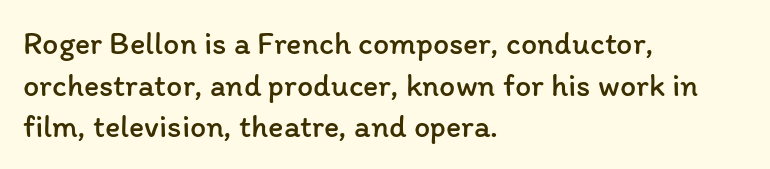
Q: Is the text bold? A: No.
Q: Is the text italic (slanted)? A: No, it is upright.
Q: Is the text underlined? A: No.
Q: How is the paragraph aligned? A: Left-aligned.
Q: Is the spacing between letters normal or unusually wide? A: Normal.
Q: Is the spacing between lines tight, normal or loose? A: Normal.
Q: Width (condensed, normal, or wide)? A: Normal.
Q: Stroke contrast? A: Low.
Q: x-height? A: Medium.
Q: Monospaced? A: No.
